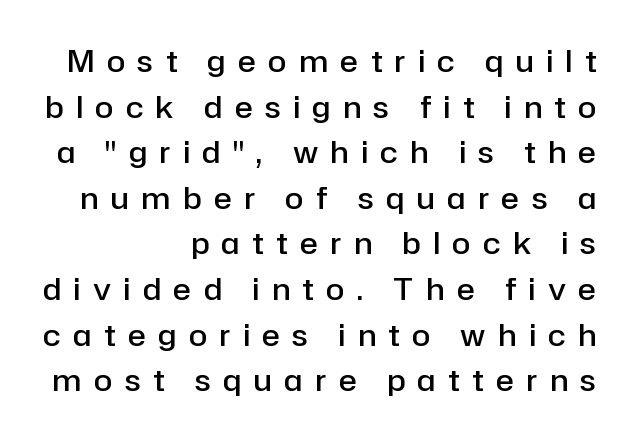
Q: Is the text bold? A: Semi-bold.
Q: Is the text italic (slanted)? A: No, it is upright.
Q: Is the typeface a serif or a sans-serif typeface? A: Sans-serif.
Q: Is the text underlined? A: No.
Q: How is the paragraph aligned? A: Right-aligned.
Q: Is the spacing between letters normal or unusually wide? A: Unusually wide.
Q: Is the spacing between lines tight, normal or loose? A: Normal.
Q: Width (condensed, normal, or wide)? A: Normal.
Q: Stroke contrast? A: Low.
Q: x-height? A: Medium.
Q: Monospaced? A: No.
